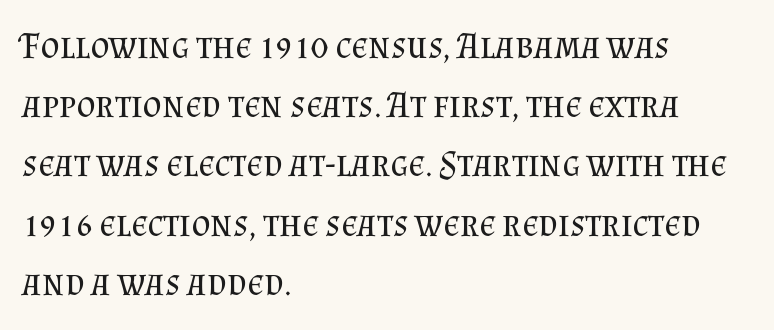
Q: Is the text bold? A: No.
Q: Is the text italic (slanted)? A: No, it is upright.
Q: Is the typeface a serif or a sans-serif typeface? A: Serif.
Q: Is the text underlined? A: No.
Q: How is the paragraph aligned? A: Left-aligned.
Q: Is the spacing between letters normal or unusually wide? A: Normal.
Q: Is the spacing between lines tight, normal or loose? A: Normal.
Q: Width (condensed, normal, or wide)? A: Normal.
Q: Stroke contrast? A: Medium.
Q: x-height? A: Small.
Q: Monospaced? A: No.
